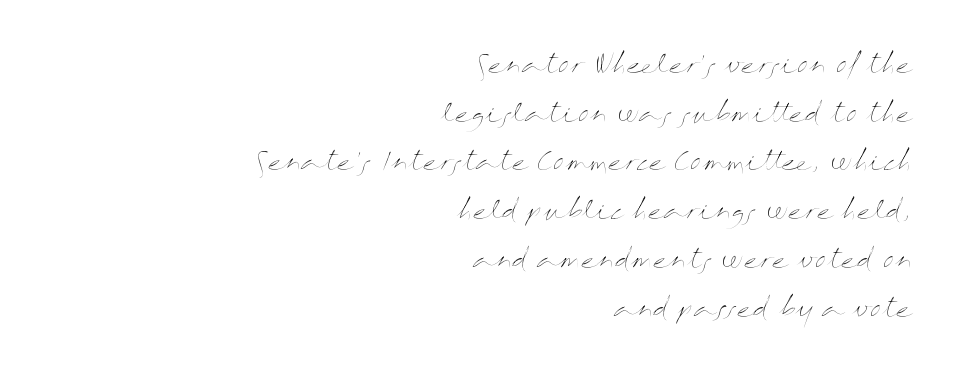
Q: Is the text bold? A: No.
Q: Is the text italic (slanted)? A: Yes.
Q: Is the text underlined? A: No.
Q: How is the paragraph aligned? A: Right-aligned.
Q: Is the spacing between letters normal or unusually wide? A: Normal.
Q: Is the spacing between lines tight, normal or loose? A: Loose.
